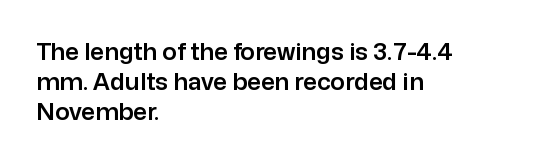
{"italic": "no", "underline": "no", "align": "left", "line_spacing_ratio": 1.24, "letter_spacing": "normal", "letter_spacing_em": 0.0, "glyph_px": 24}
